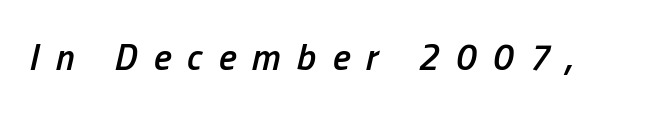
Note the varied advance widths — an 'i' is clearly narrower than an 'm'. In terms of posture, this sample is oblique. Set as a demibold, roughly 600 on the weight scale. A bare baseline throughout the passage. Here the glyphs are tracked loosely, breaking word shapes into spaced letters.
